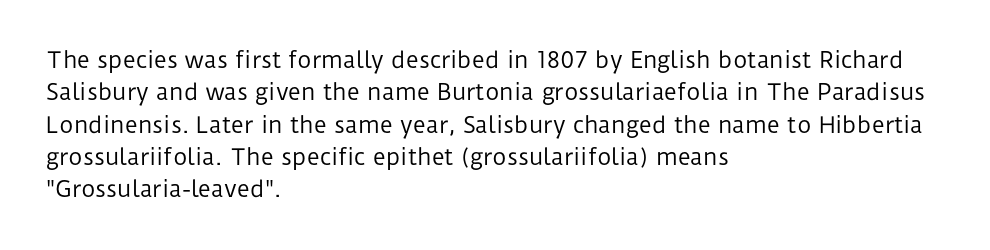
Q: Is the text bold? A: No.
Q: Is the text italic (slanted)? A: No, it is upright.
Q: Is the text underlined? A: No.
Q: How is the paragraph aligned? A: Left-aligned.
Q: Is the spacing between letters normal or unusually wide? A: Normal.
Q: Is the spacing between lines tight, normal or loose? A: Normal.
